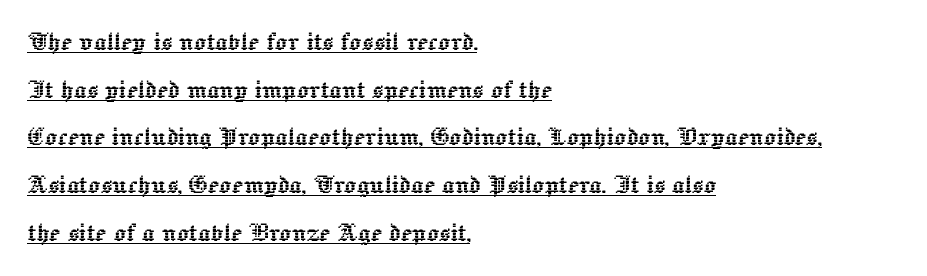
When letters stand straight like this, we call the style roman or upright. Compared with a centered layout, this one pins lines to the left instead. The glyphs are accompanied by a horizontal stroke just below them. Spacing between characters is what you'd get straight out of the box. The rendering uses natural spacing where letterforms have individual widths. The line-height multiplier appears to be the usual default.
